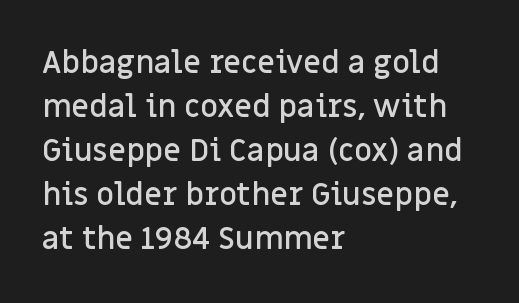
{"serif": "no", "italic": "no", "bold": "semi", "weight": "semibold", "width": "normal", "stroke_contrast": "low", "x_height": "large", "monospaced": "no", "underline": "no", "align": "left", "line_spacing": "normal", "line_spacing_ratio": 1.42, "letter_spacing": "normal", "letter_spacing_em": 0.0, "glyph_px": 31}
